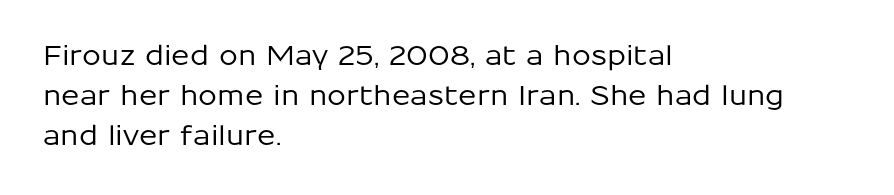
{"italic": "no", "underline": "no", "align": "left", "line_spacing": "normal", "line_spacing_ratio": 1.49, "letter_spacing": "normal", "letter_spacing_em": 0.0, "glyph_px": 27}
